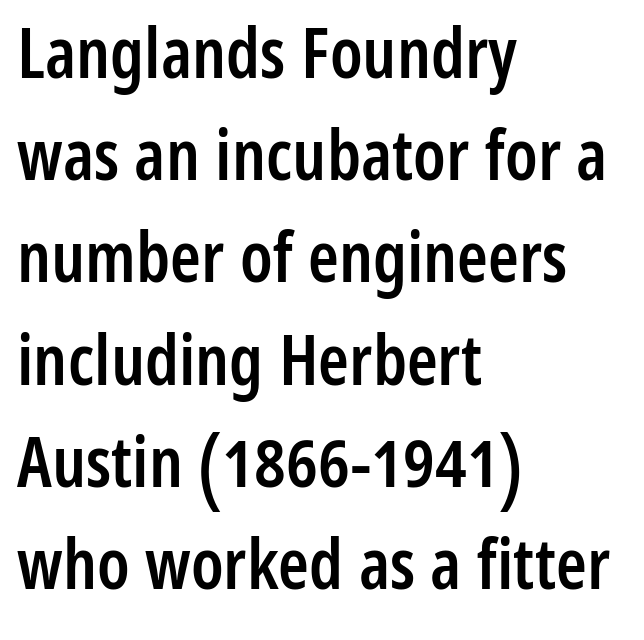
The image shows 70 px semibold, condensed sans-serif type, upright; set left-aligned, normal line spacing (1.46x), normal letter spacing, not underlined; low stroke contrast and a medium x-height.
